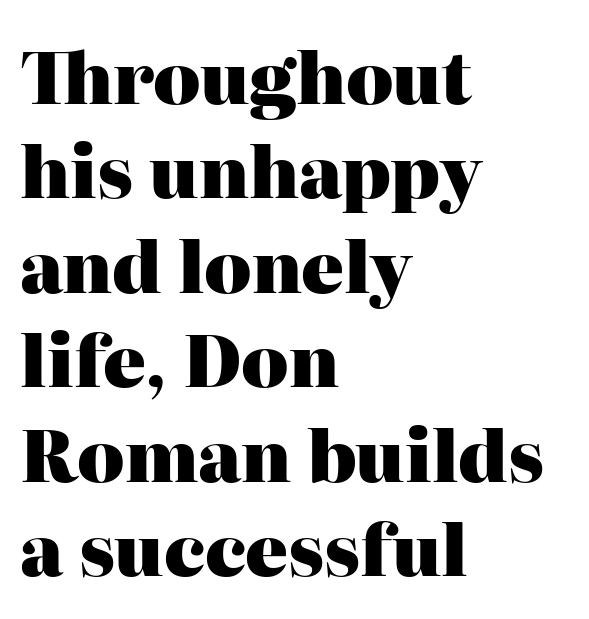
The image shows 71 px heavy serif type, upright; set left-aligned, normal line spacing (1.33x), normal letter spacing, not underlined; high stroke contrast and a medium x-height.
